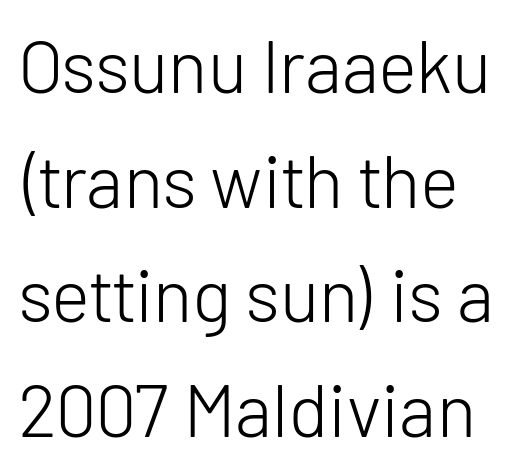
{"serif": "no", "italic": "no", "bold": "no", "weight": "light", "width": "normal", "stroke_contrast": "low", "x_height": "medium", "monospaced": "no", "underline": "no", "align": "left", "line_spacing": "normal", "line_spacing_ratio": 1.55, "letter_spacing": "normal", "letter_spacing_em": 0.0, "glyph_px": 74}
